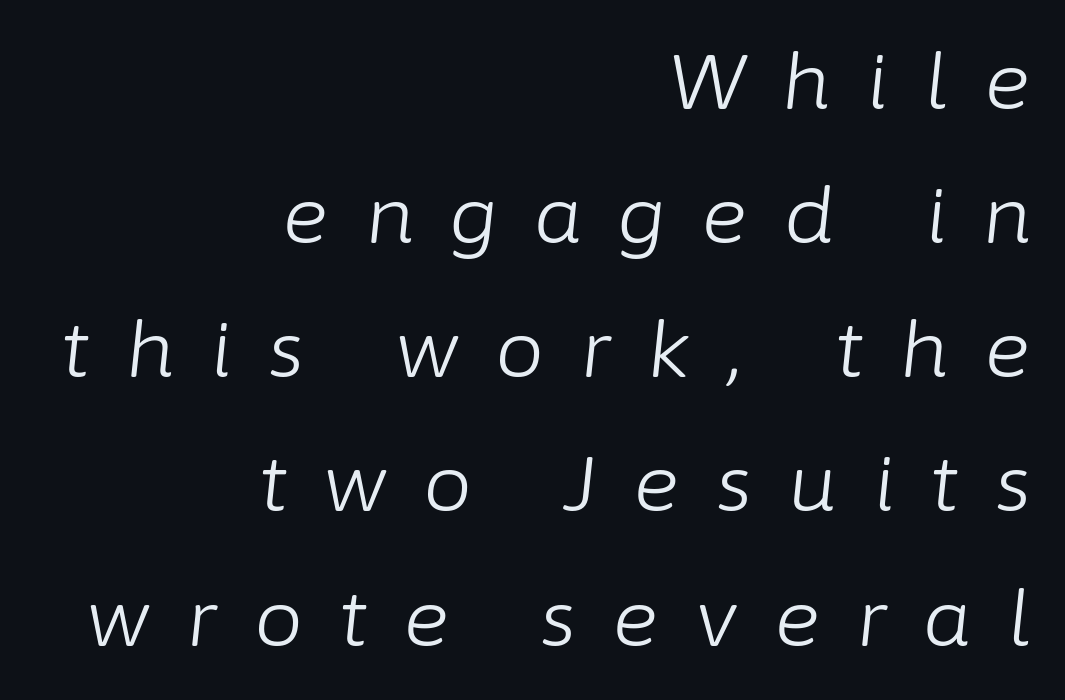
The lines in this sample share a right terminus and differ only in where they begin. Looks like regular typesetting: each glyph gets only the width it needs. Each row of text sits above clean, open space. If you drew a line through each stem, it would be angled. Spacing between characters has been opened up far beyond the box default.
